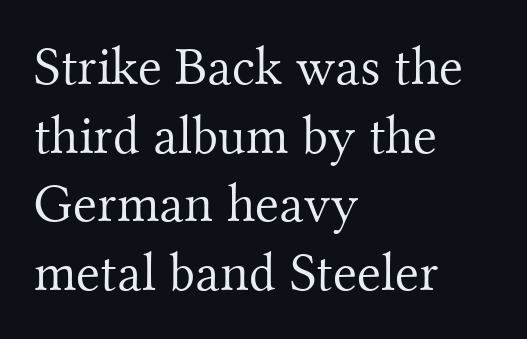
Q: Is the text bold? A: No.
Q: Is the text italic (slanted)? A: No, it is upright.
Q: Is the typeface a serif or a sans-serif typeface? A: Serif.
Q: Is the text underlined? A: No.
Q: How is the paragraph aligned? A: Left-aligned.
Q: Is the spacing between letters normal or unusually wide? A: Normal.
Q: Is the spacing between lines tight, normal or loose? A: Normal.
Q: Width (condensed, normal, or wide)? A: Normal.
Q: Stroke contrast? A: Medium.
Q: x-height? A: Small.
Q: Monospaced? A: No.
